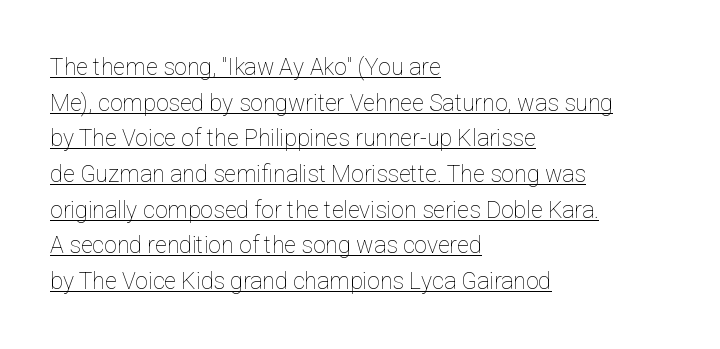
Q: Is the text bold? A: No.
Q: Is the text italic (slanted)? A: No, it is upright.
Q: Is the text underlined? A: Yes.
Q: How is the paragraph aligned? A: Left-aligned.
Q: Is the spacing between letters normal or unusually wide? A: Normal.
Q: Is the spacing between lines tight, normal or loose? A: Normal.
